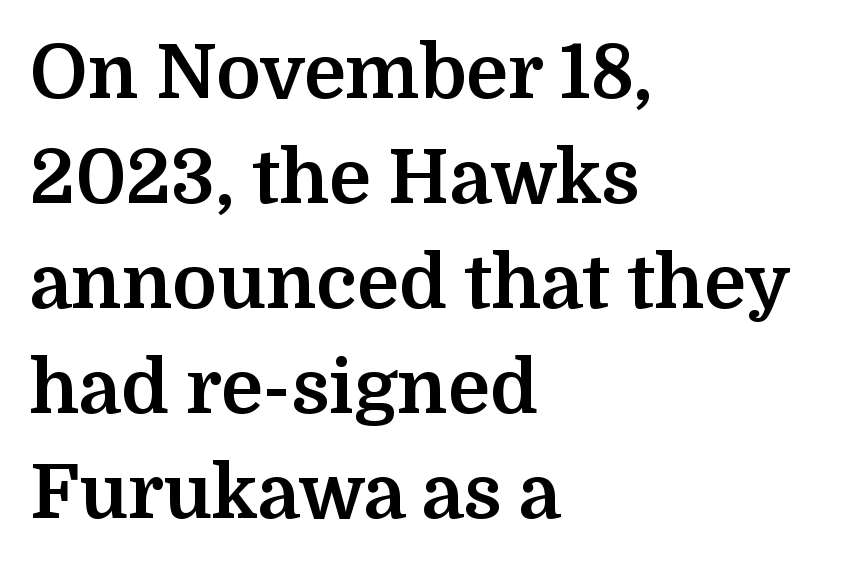
{"serif": "yes", "italic": "no", "bold": "yes", "weight": "bold", "width": "normal", "stroke_contrast": "medium", "x_height": "medium", "monospaced": "no", "underline": "no", "align": "left", "line_spacing": "normal", "line_spacing_ratio": 1.4, "letter_spacing": "normal", "letter_spacing_em": 0.0, "glyph_px": 75}
